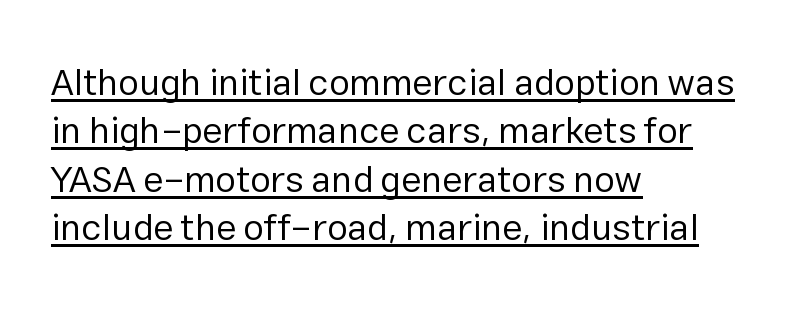
Q: Is the text bold? A: No.
Q: Is the text italic (slanted)? A: No, it is upright.
Q: Is the typeface a serif or a sans-serif typeface? A: Sans-serif.
Q: Is the text underlined? A: Yes.
Q: How is the paragraph aligned? A: Left-aligned.
Q: Is the spacing between letters normal or unusually wide? A: Normal.
Q: Is the spacing between lines tight, normal or loose? A: Normal.
Q: Width (condensed, normal, or wide)? A: Normal.
Q: Stroke contrast? A: Low.
Q: x-height? A: Medium.
Q: Monospaced? A: No.
